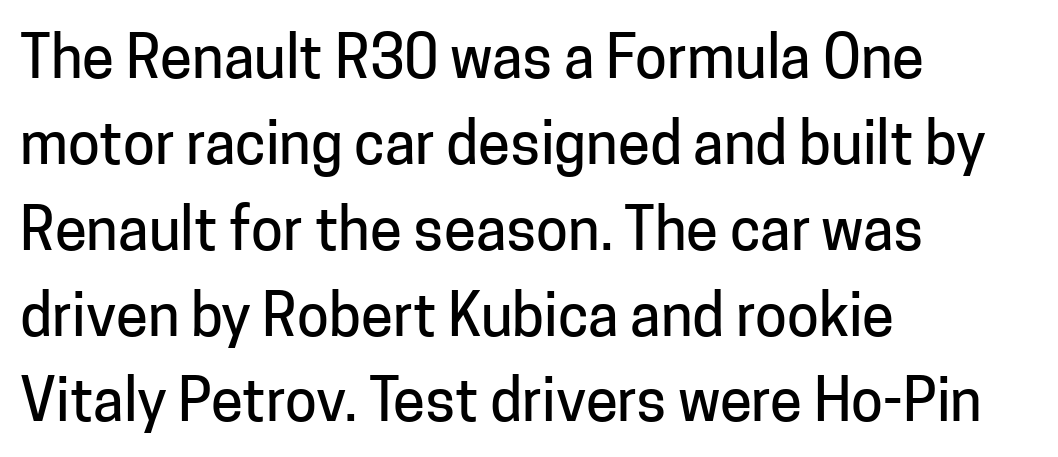
Vertically, the passage feels balanced, rows spaced as you'd expect. The rendering shows plain stroke endings on the letterforms — a sans-serif design. The foot of each line stays bare and open. Quick note: not italic, upright.
